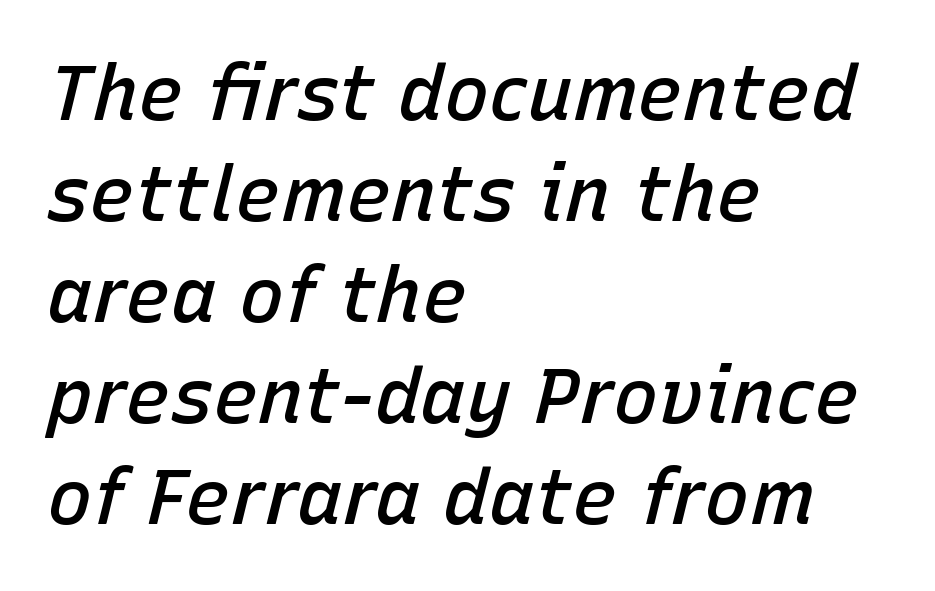
The image shows 76 px semibold type, italic (leaning right); set left-aligned, normal line spacing (1.33x), normal letter spacing, not underlined; low stroke contrast and a medium x-height.
